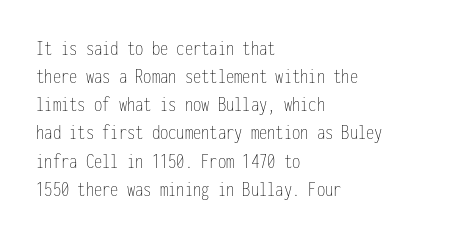
The image shows 22 px text type, upright; set left-aligned, normal line spacing (1.28x), normal letter spacing, not underlined.
